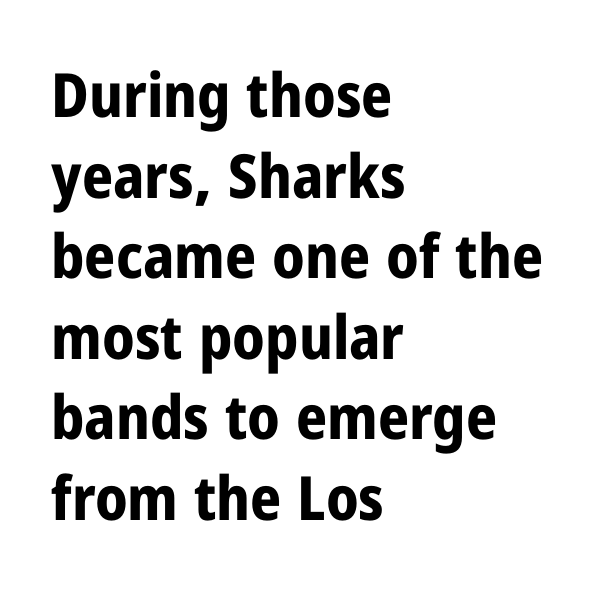
I'd call this a sans setting — the letters go barefoot. A normal amount of white space separates one row of letters from the next. The specimen reads as upright at a glance. Emphasis by weight is at full strength: bold.
